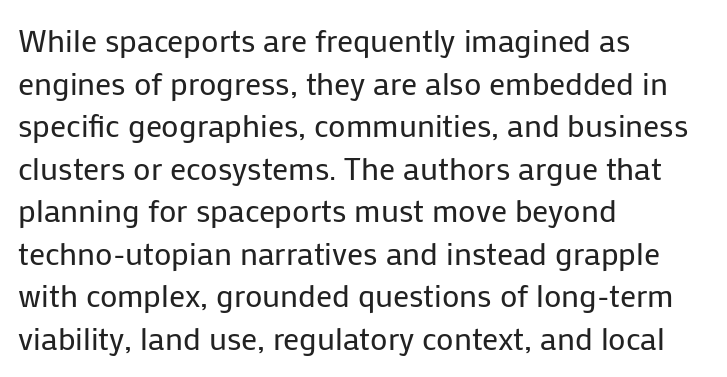
The image shows 32 px regular-weight sans-serif type, upright; set left-aligned, normal line spacing (1.33x), normal letter spacing, not underlined; low stroke contrast and a medium x-height.
